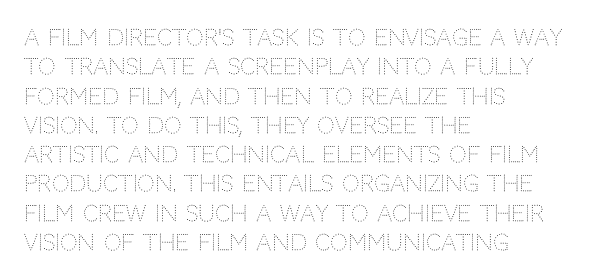
Q: Is the text bold? A: No.
Q: Is the text italic (slanted)? A: No, it is upright.
Q: Is the text underlined? A: No.
Q: How is the paragraph aligned? A: Left-aligned.
Q: Is the spacing between letters normal or unusually wide? A: Normal.
Q: Is the spacing between lines tight, normal or loose? A: Normal.
